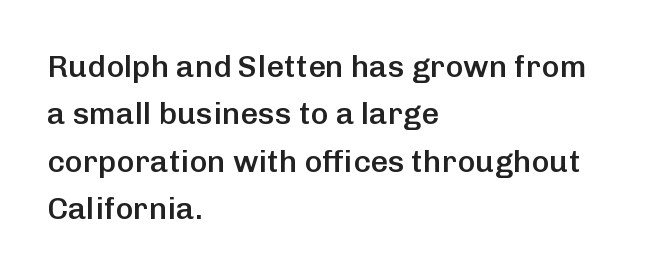
Q: Is the text bold? A: Semi-bold.
Q: Is the text italic (slanted)? A: No, it is upright.
Q: Is the typeface a serif or a sans-serif typeface? A: Sans-serif.
Q: Is the text underlined? A: No.
Q: How is the paragraph aligned? A: Left-aligned.
Q: Is the spacing between letters normal or unusually wide? A: Normal.
Q: Is the spacing between lines tight, normal or loose? A: Normal.
Q: Width (condensed, normal, or wide)? A: Normal.
Q: Stroke contrast? A: Low.
Q: x-height? A: Medium.
Q: Monospaced? A: No.
